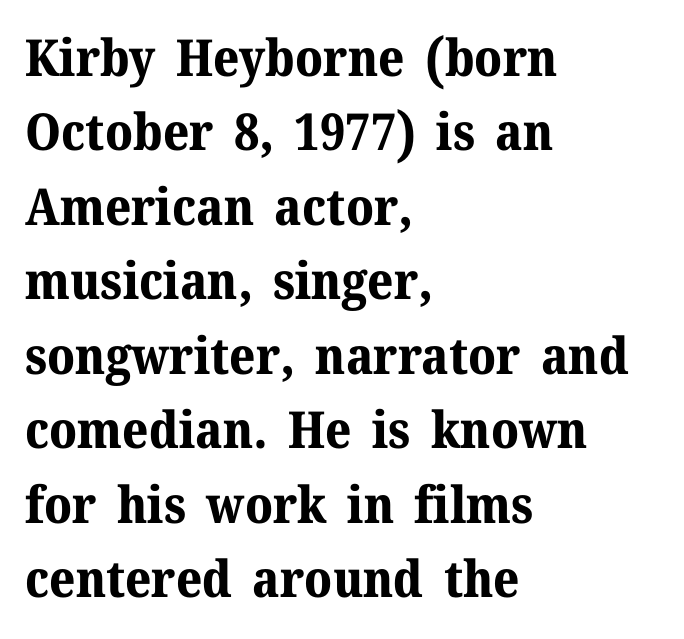
Q: Is the text bold? A: Yes.
Q: Is the text italic (slanted)? A: No, it is upright.
Q: Is the typeface a serif or a sans-serif typeface? A: Serif.
Q: Is the text underlined? A: No.
Q: How is the paragraph aligned? A: Left-aligned.
Q: Is the spacing between letters normal or unusually wide? A: Normal.
Q: Is the spacing between lines tight, normal or loose? A: Normal.
Q: Width (condensed, normal, or wide)? A: Normal.
Q: Stroke contrast? A: Medium.
Q: x-height? A: Medium.
Q: Monospaced? A: No.
